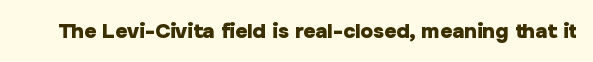
{"italic": "no", "bold": "yes", "underline": "no", "letter_spacing": "normal", "letter_spacing_em": 0.0, "glyph_px": 21}
